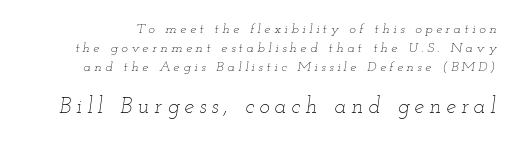
This is not heavy type; no bold has been used. A typesetter would call this leading conventional body-copy spacing. Glance below the letters and you will spot only blank space. Whoever set this made the second block the dominant, larger element. Does the lettering tilt? It does — this is italic.
